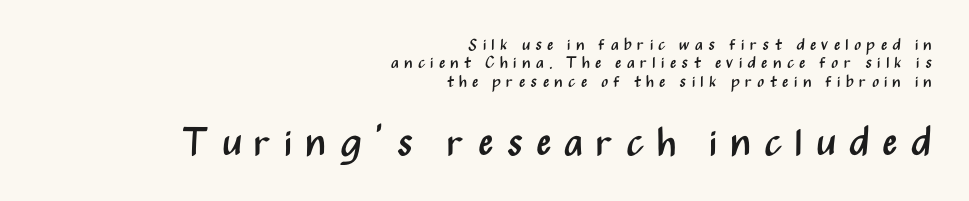
Letterform terminals end flat and unadorned throughout the passage. Type without underlining. The strokes are not fattened; the text isn't bold. These lines huddle together more closely than default settings would place them.
